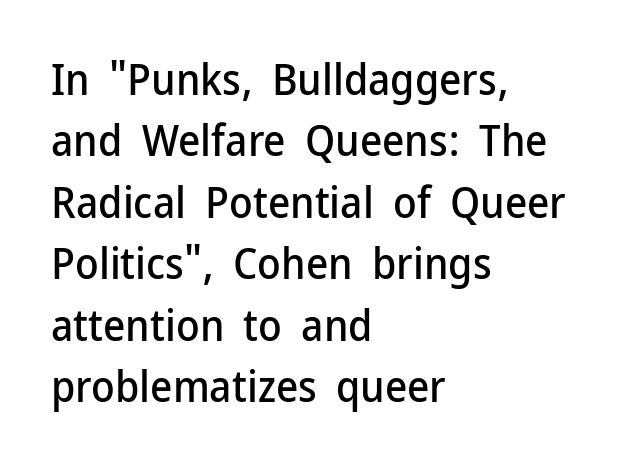
{"serif": "no", "italic": "no", "width": "normal", "stroke_contrast": "low", "x_height": "medium", "monospaced": "no", "underline": "no", "align": "left", "line_spacing": "normal", "line_spacing_ratio": 1.43, "letter_spacing": "normal", "letter_spacing_em": 0.0, "glyph_px": 43}
